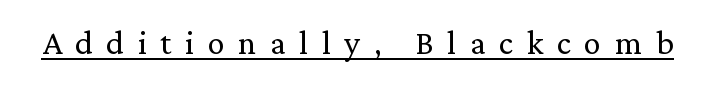
Q: Is the text bold? A: No.
Q: Is the text italic (slanted)? A: No, it is upright.
Q: Is the typeface a serif or a sans-serif typeface? A: Serif.
Q: Is the text underlined? A: Yes.
Q: Is the spacing between letters normal or unusually wide? A: Unusually wide.
Q: Width (condensed, normal, or wide)? A: Normal.
Q: Stroke contrast? A: Medium.
Q: x-height? A: Medium.
Q: Monospaced? A: No.
